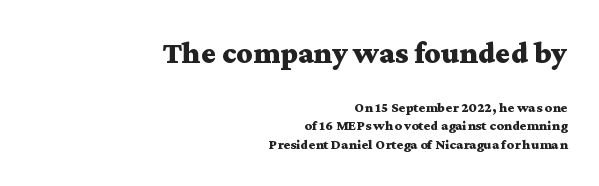
The image shows 31 px bold, wide serif type, upright; set right-aligned, normal line spacing (1.32x), normal letter spacing, not underlined; the first (top) block is 2.21x larger; medium stroke contrast and a medium x-height.
